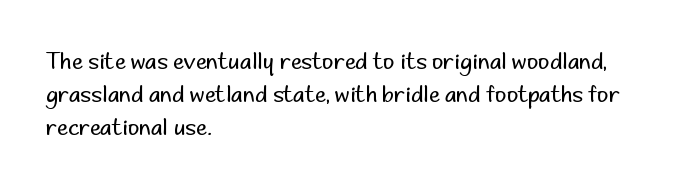
The image shows 22 px text type, upright; set left-aligned, normal line spacing (1.5x), normal letter spacing, not underlined.
